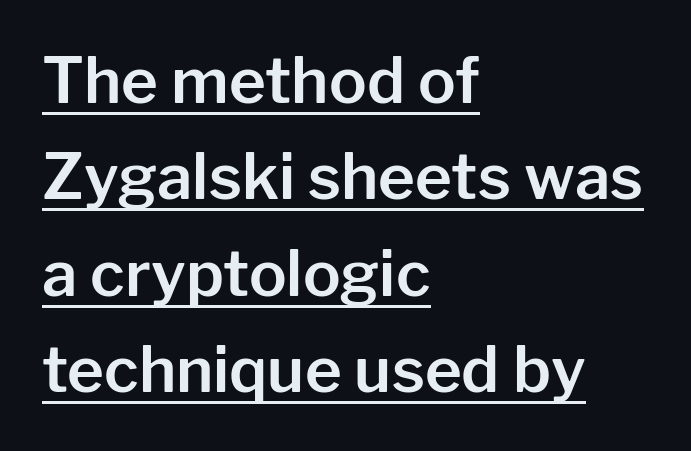
{"serif": "no", "italic": "no", "width": "normal", "stroke_contrast": "low", "x_height": "medium", "monospaced": "no", "underline": "yes", "align": "left", "line_spacing": "normal", "line_spacing_ratio": 1.53, "letter_spacing": "normal", "letter_spacing_em": 0.0, "glyph_px": 63}
